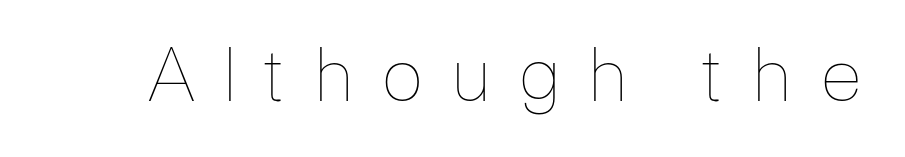
The baseline area is clear. Note the varied advance widths — an 'i' is clearly narrower than an 'm'. A typesetter would call this heavily tracked-out type. You can tell it's not italic because the verticals are truly vertical. Heft: none added — not bold.
